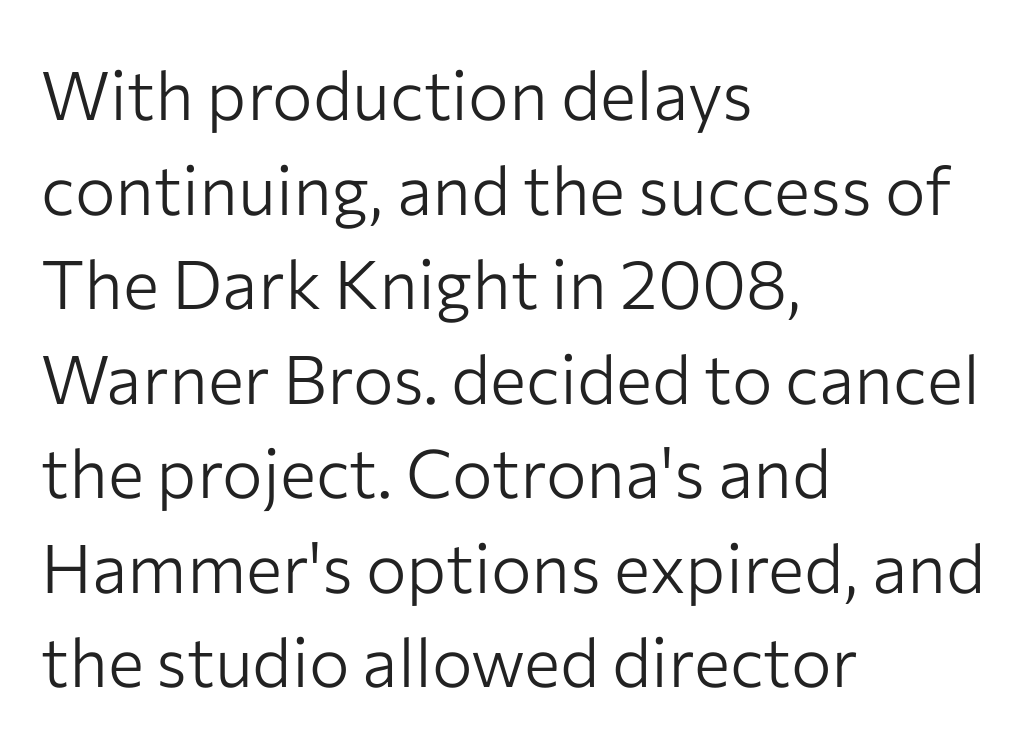
{"serif": "no", "italic": "no", "bold": "no", "weight": "light", "width": "normal", "stroke_contrast": "low", "x_height": "medium", "monospaced": "no", "underline": "no", "align": "left", "line_spacing": "normal", "line_spacing_ratio": 1.39, "letter_spacing": "normal", "letter_spacing_em": 0.0, "glyph_px": 68}
